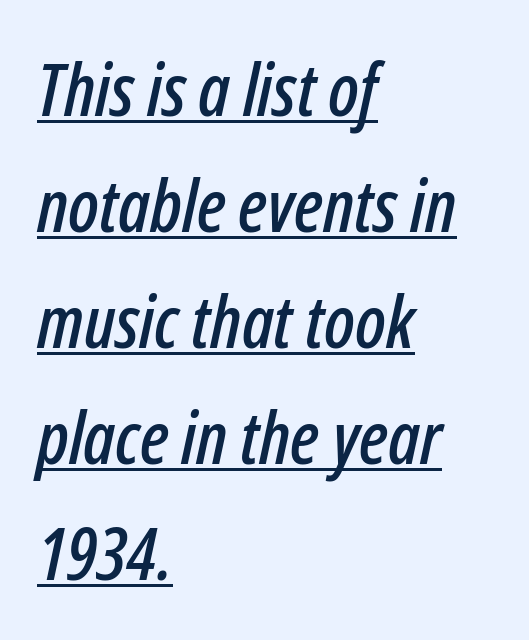
{"italic": "yes", "lean": "right", "slant_degrees": 12, "width": "condensed", "stroke_contrast": "low", "x_height": "medium", "monospaced": "no", "underline": "yes", "align": "left", "line_spacing": "normal", "line_spacing_ratio": 1.59, "letter_spacing": "normal", "letter_spacing_em": 0.0, "glyph_px": 73}
